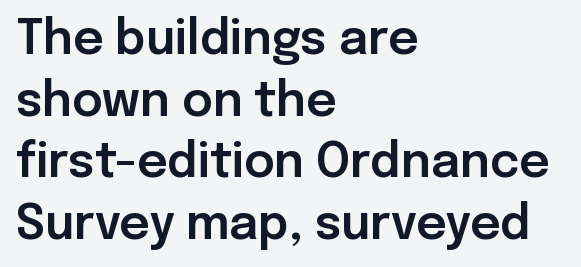
{"serif": "no", "italic": "no", "width": "normal", "stroke_contrast": "low", "x_height": "medium", "monospaced": "no", "underline": "no", "align": "left", "line_spacing": "normal", "line_spacing_ratio": 1.31, "letter_spacing": "normal", "letter_spacing_em": 0.0, "glyph_px": 47}
